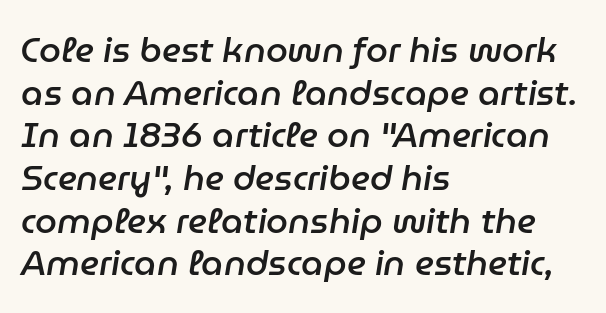
Q: Is the text bold? A: Semi-bold.
Q: Is the text italic (slanted)? A: Yes, it leans right by about 9 degrees.
Q: Is the text underlined? A: No.
Q: How is the paragraph aligned? A: Left-aligned.
Q: Is the spacing between letters normal or unusually wide? A: Normal.
Q: Width (condensed, normal, or wide)? A: Normal.
Q: Stroke contrast? A: Low.
Q: x-height? A: Medium.
Q: Monospaced? A: No.
